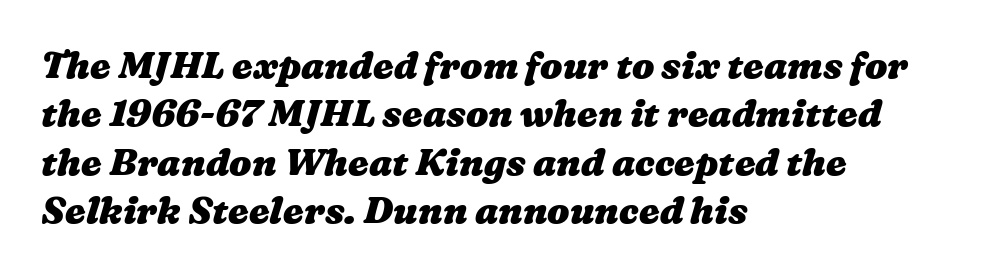
{"bold": "yes", "weight": "heavy", "width": "wide", "stroke_contrast": "medium", "x_height": "medium", "monospaced": "no", "underline": "no", "align": "left", "line_spacing": "normal", "line_spacing_ratio": 1.31, "letter_spacing": "normal", "letter_spacing_em": 0.0, "glyph_px": 37}
